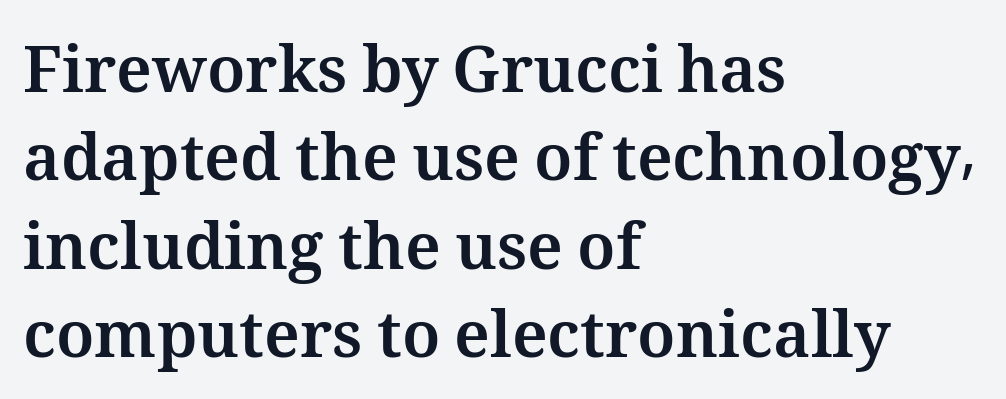
Is the block centered? No — it sits flush against the left margin. Character widths vary here, with narrow letters taking less room than wide ones. The sample has been set heavy, in full bold. Ascenders rise straight up at ninety degrees.
